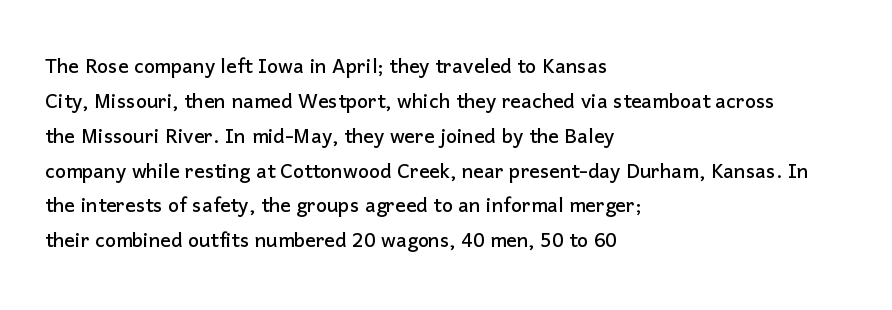
The letters stand straight up with perfectly vertical stems. Anything drawn beneath the words? Only blank space. Vertical spacing — default. Short note: letters normally spaced. Leftover space on each line is placed entirely after the last word.
